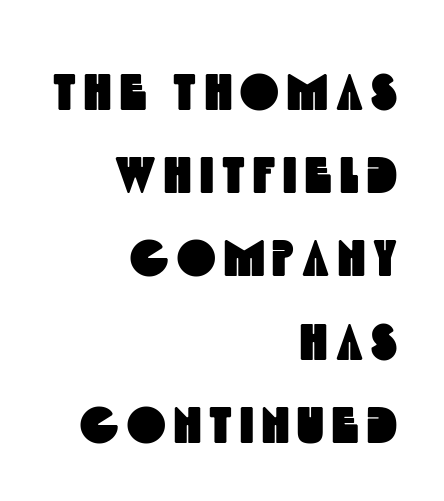
The image shows 52 px condensed sans-serif type; set right-aligned, normal line spacing (1.6x), not underlined; a large x-height.
